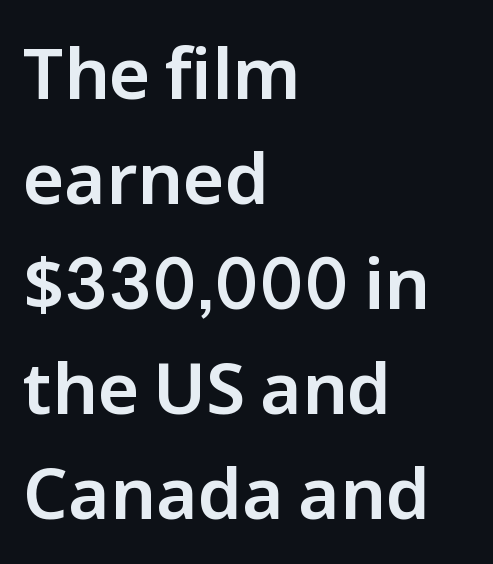
The font's upright variant was chosen for this text. You could not count columns in this text — the font is proportionally spaced. This block has exactly the height ordinary leading produces. Regarding serifs, this sample does without them. You could call the tracking neutral — neither tight nor loose. Layout note: lines flush left.
